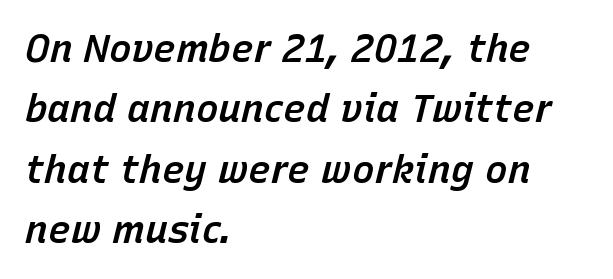
Q: Is the text bold? A: Semi-bold.
Q: Is the text italic (slanted)? A: Yes, it leans right by about 15 degrees.
Q: Is the text underlined? A: No.
Q: How is the paragraph aligned? A: Left-aligned.
Q: Is the spacing between letters normal or unusually wide? A: Normal.
Q: Is the spacing between lines tight, normal or loose? A: Normal.
Q: Width (condensed, normal, or wide)? A: Normal.
Q: Stroke contrast? A: Low.
Q: x-height? A: Medium.
Q: Monospaced? A: No.
